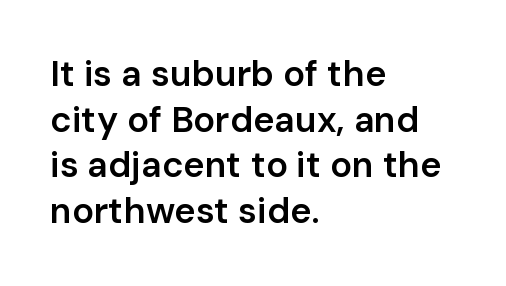
The image shows 36 px semibold sans-serif type, upright; set left-aligned, normal line spacing (1.27x), normal letter spacing, not underlined; low stroke contrast and a medium x-height.
